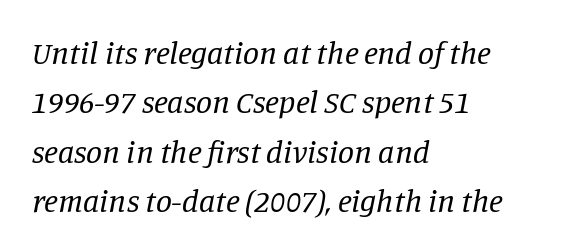
The image shows 32 px regular-weight serif type, italic (leaning right); set left-aligned, normal line spacing (1.54x), normal letter spacing, not underlined; low stroke contrast and a large x-height.
